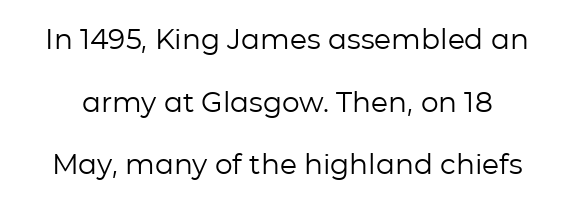
The image shows 28 px regular-weight sans-serif type, upright; set loose line spacing (2.24x), normal letter spacing, not underlined; low stroke contrast and a medium x-height.
